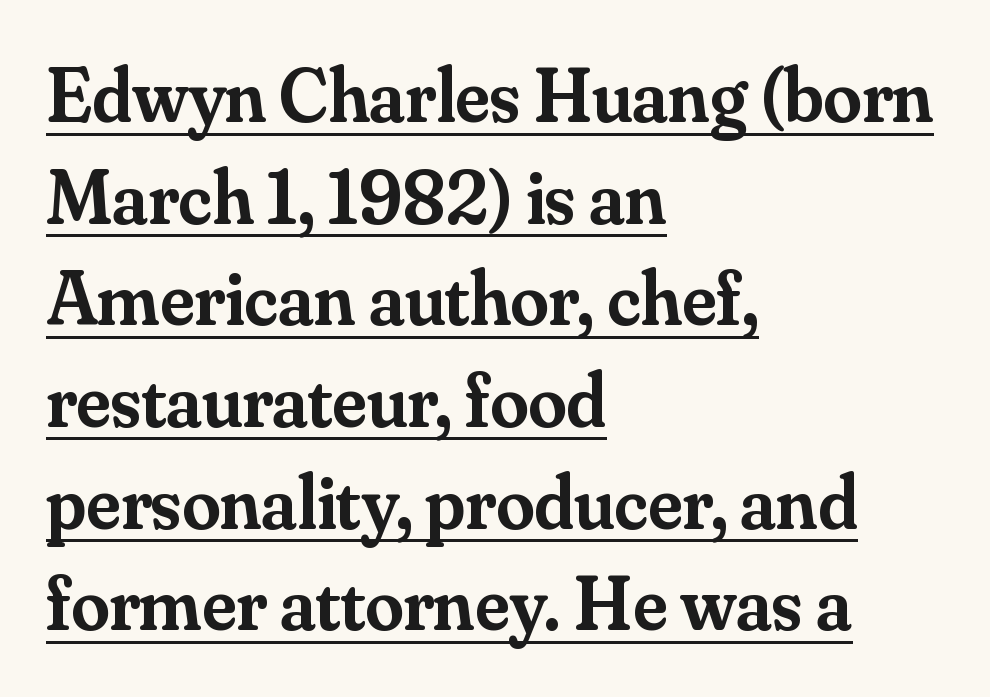
Q: Is the text bold? A: Semi-bold.
Q: Is the text italic (slanted)? A: No, it is upright.
Q: Is the typeface a serif or a sans-serif typeface? A: Serif.
Q: Is the text underlined? A: Yes.
Q: How is the paragraph aligned? A: Left-aligned.
Q: Is the spacing between letters normal or unusually wide? A: Normal.
Q: Is the spacing between lines tight, normal or loose? A: Normal.
Q: Width (condensed, normal, or wide)? A: Normal.
Q: Stroke contrast? A: Medium.
Q: x-height? A: Small.
Q: Monospaced? A: No.
